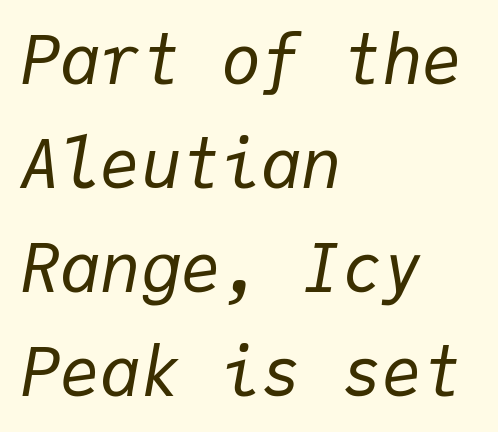
The typesetter chose a ragged-right arrangement here. Characters follow at the spacing the type designer built in. Weight: not bold — regular or lighter. The space between consecutive lines is moderate. Monospaced: the letters line up in strict vertical columns. Characters are canted at an angle relative to the baseline's perpendicular.
